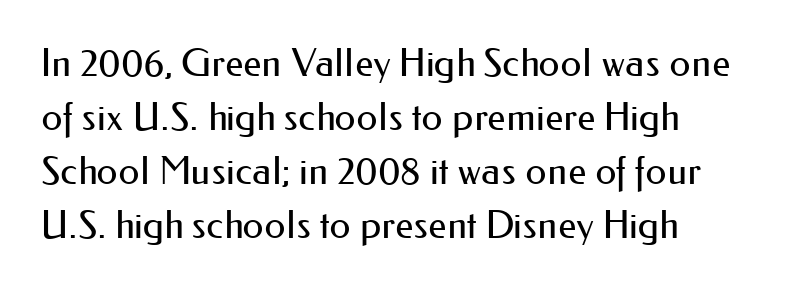
Q: Is the text bold? A: No.
Q: Is the text italic (slanted)? A: No, it is upright.
Q: Is the typeface a serif or a sans-serif typeface? A: Sans-serif.
Q: Is the text underlined? A: No.
Q: How is the paragraph aligned? A: Left-aligned.
Q: Is the spacing between letters normal or unusually wide? A: Normal.
Q: Is the spacing between lines tight, normal or loose? A: Normal.
Q: Width (condensed, normal, or wide)? A: Normal.
Q: Stroke contrast? A: Medium.
Q: x-height? A: Small.
Q: Monospaced? A: No.
